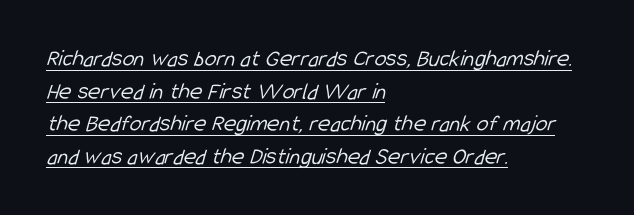
Q: Is the text bold? A: No.
Q: Is the text underlined? A: Yes.
Q: How is the paragraph aligned? A: Left-aligned.
Q: Is the spacing between letters normal or unusually wide? A: Normal.
Q: Is the spacing between lines tight, normal or loose? A: Normal.
